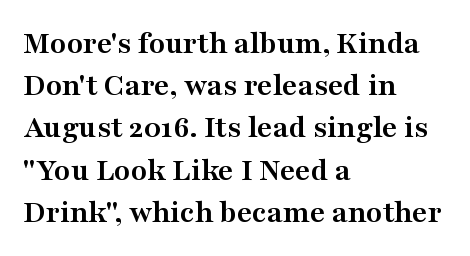
Q: Is the text bold? A: Yes.
Q: Is the text italic (slanted)? A: No, it is upright.
Q: Is the typeface a serif or a sans-serif typeface? A: Serif.
Q: Is the text underlined? A: No.
Q: How is the paragraph aligned? A: Left-aligned.
Q: Is the spacing between letters normal or unusually wide? A: Normal.
Q: Is the spacing between lines tight, normal or loose? A: Normal.
Q: Width (condensed, normal, or wide)? A: Wide.
Q: Stroke contrast? A: Medium.
Q: x-height? A: Medium.
Q: Monospaced? A: No.
